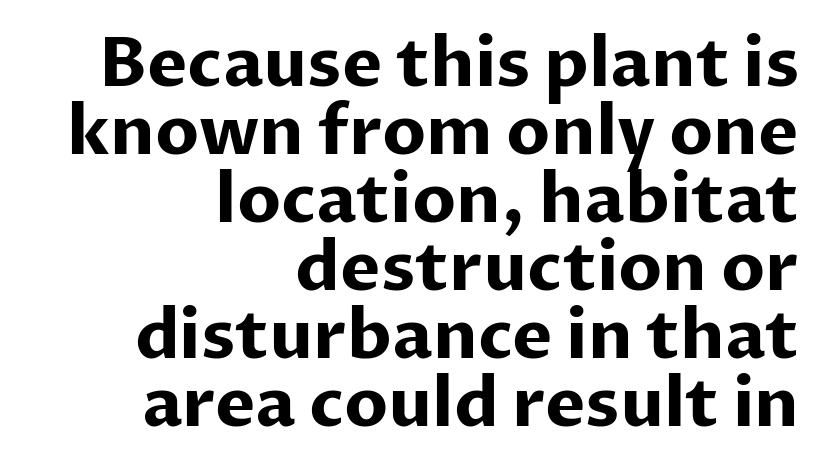
{"serif": "no", "italic": "no", "bold": "yes", "weight": "bold", "width": "normal", "stroke_contrast": "low", "x_height": "medium", "monospaced": "no", "underline": "no", "align": "right", "line_spacing": "tight", "line_spacing_ratio": 1.0, "letter_spacing": "normal", "letter_spacing_em": 0.0, "glyph_px": 68}
